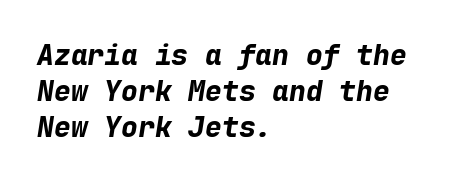
{"italic": "yes", "lean": "right", "slant_degrees": 9, "bold": "yes", "weight": "bold", "width": "normal", "stroke_contrast": "low", "x_height": "medium", "monospaced": "yes", "underline": "no", "align": "left", "line_spacing": "normal", "line_spacing_ratio": 1.29, "letter_spacing": "normal", "letter_spacing_em": 0.0, "glyph_px": 28}
